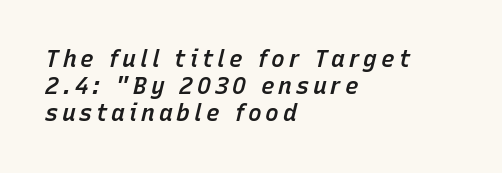
{"italic": "yes", "lean": "right", "slant_degrees": 15, "bold": "semi", "underline": "no", "align": "left", "line_spacing_ratio": 1.18, "glyph_px": 23}
